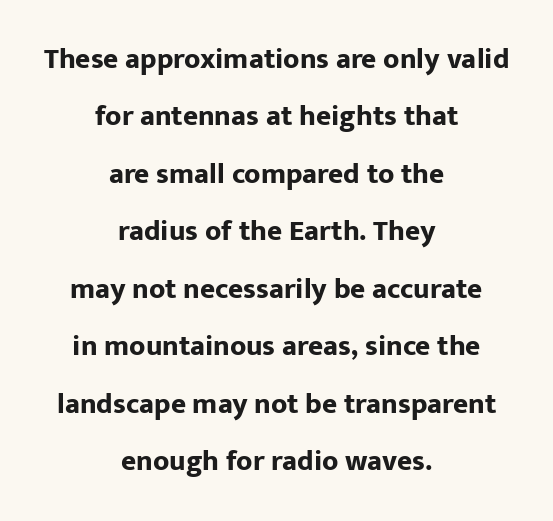
{"serif": "no", "italic": "no", "bold": "yes", "weight": "bold", "width": "normal", "stroke_contrast": "low", "x_height": "medium", "monospaced": "no", "underline": "no", "align": "center", "line_spacing": "loose", "line_spacing_ratio": 1.98, "letter_spacing": "normal", "letter_spacing_em": 0.0, "glyph_px": 29}
